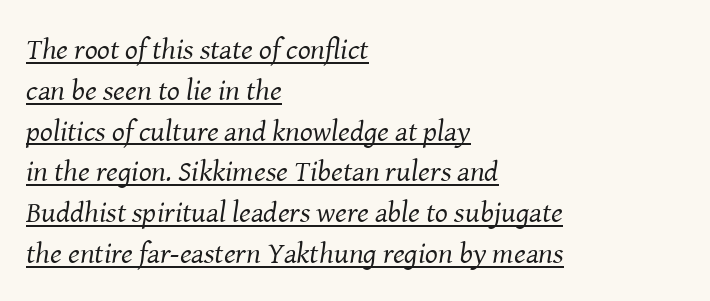
{"serif": "yes", "italic": "yes", "lean": "right", "slant_degrees": 8, "bold": "no", "weight": "regular", "width": "normal", "stroke_contrast": "medium", "x_height": "medium", "monospaced": "no", "underline": "yes", "align": "left", "line_spacing": "normal", "line_spacing_ratio": 1.36, "letter_spacing": "normal", "letter_spacing_em": 0.0, "glyph_px": 30}
